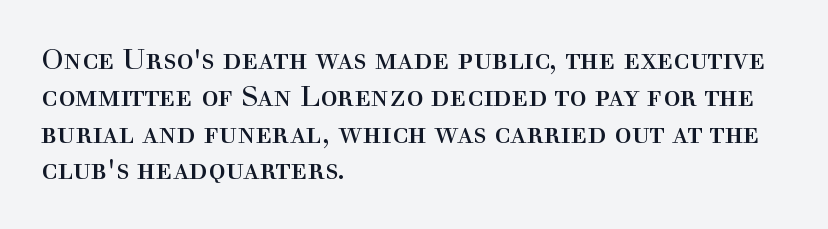
Q: Is the text bold? A: No.
Q: Is the text italic (slanted)? A: No, it is upright.
Q: Is the typeface a serif or a sans-serif typeface? A: Serif.
Q: Is the text underlined? A: No.
Q: How is the paragraph aligned? A: Left-aligned.
Q: Is the spacing between letters normal or unusually wide? A: Normal.
Q: Is the spacing between lines tight, normal or loose? A: Normal.
Q: Width (condensed, normal, or wide)? A: Normal.
Q: x-height? A: Medium.
Q: Monospaced? A: No.
